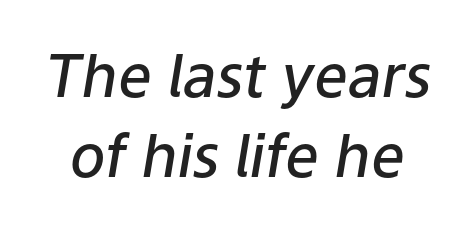
Q: Is the text bold? A: Semi-bold.
Q: Is the text italic (slanted)? A: Yes, it leans right by about 9 degrees.
Q: Is the text underlined? A: No.
Q: Is the spacing between letters normal or unusually wide? A: Normal.
Q: Is the spacing between lines tight, normal or loose? A: Normal.
Q: Width (condensed, normal, or wide)? A: Normal.
Q: Stroke contrast? A: Low.
Q: x-height? A: Medium.
Q: Monospaced? A: No.
